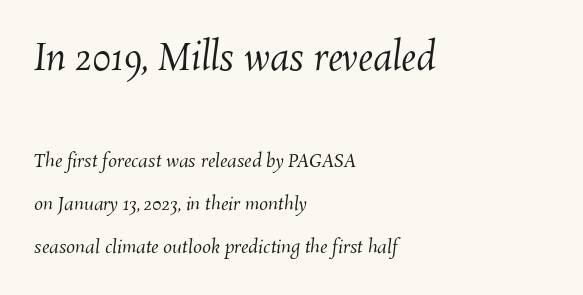
{"bold": "no", "weight": "regular", "width": "normal", "stroke_contrast": "medium", "x_height": "medium", "monospaced": "no", "underline": "no", "align": "left", "line_spacing": "loose", "line_spacing_ratio": 2.39, "letter_spacing": "normal", "letter_spacing_em": 0.0, "larger_block": "first", "size_ratio": 2.0, "glyph_px": 36}
